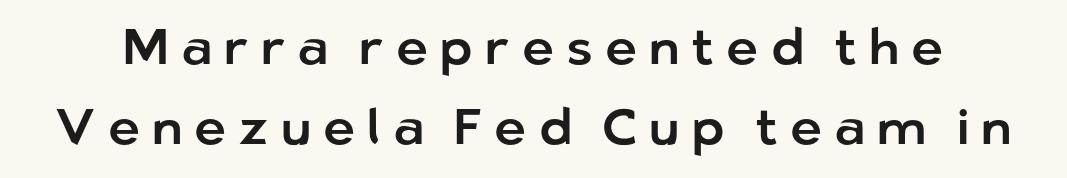
{"serif": "no", "italic": "no", "width": "normal", "stroke_contrast": "low", "x_height": "medium", "monospaced": "no", "underline": "no", "line_spacing": "normal", "line_spacing_ratio": 1.6, "letter_spacing": "wide", "letter_spacing_em": 0.24, "glyph_px": 50}
